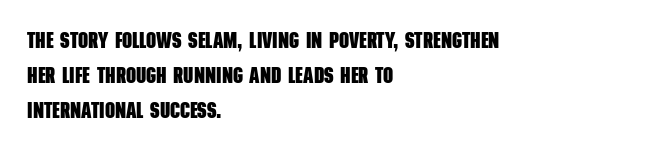
The image shows 22 px bold type; set left-aligned, normal line spacing (1.6x), normal letter spacing, not underlined.
